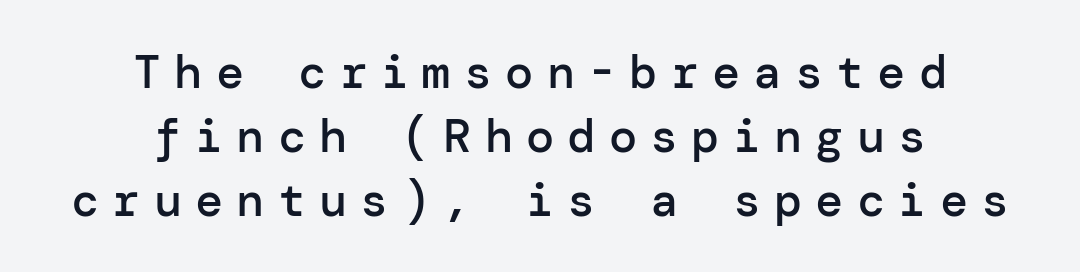
The image shows 47 px semibold sans-serif type, upright; set centered, normal line spacing (1.36x), unusually wide letter spacing (+0.28 em), not underlined; low stroke contrast and a medium x-height.
